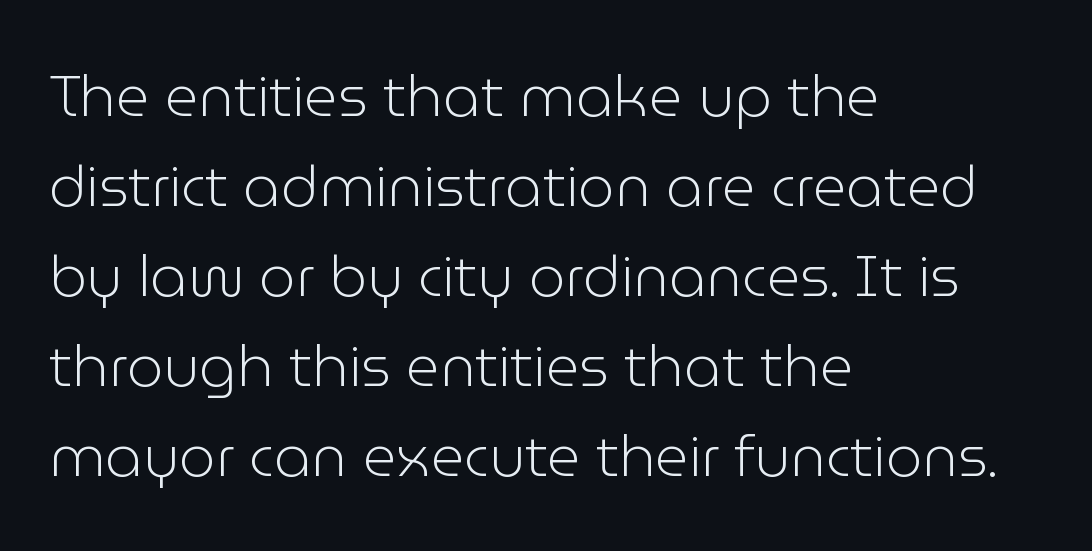
The image shows 58 px light sans-serif type, upright; set left-aligned, normal line spacing (1.55x), normal letter spacing, not underlined; low stroke contrast and a medium x-height.
